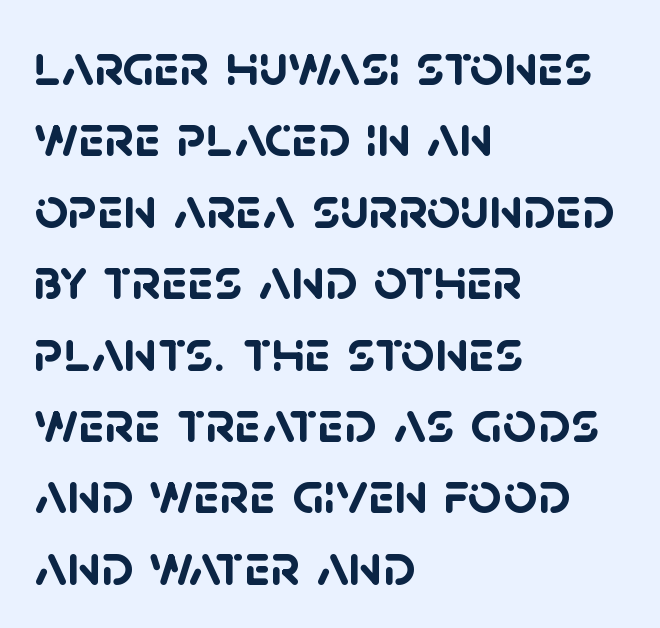
{"serif": "no", "bold": "yes", "weight": "semibold", "width": "normal", "stroke_contrast": "low", "x_height": "large", "monospaced": "no", "underline": "no", "align": "left", "line_spacing_ratio": 1.21, "letter_spacing": "normal", "letter_spacing_em": 0.0, "glyph_px": 59}
